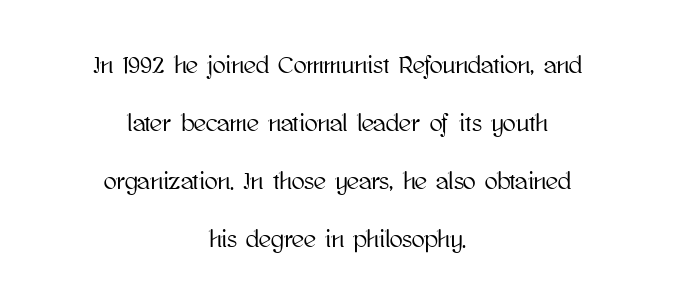
{"italic": "no", "underline": "no", "align": "center", "line_spacing": "loose", "line_spacing_ratio": 2.42, "letter_spacing": "normal", "letter_spacing_em": 0.0, "glyph_px": 24}
